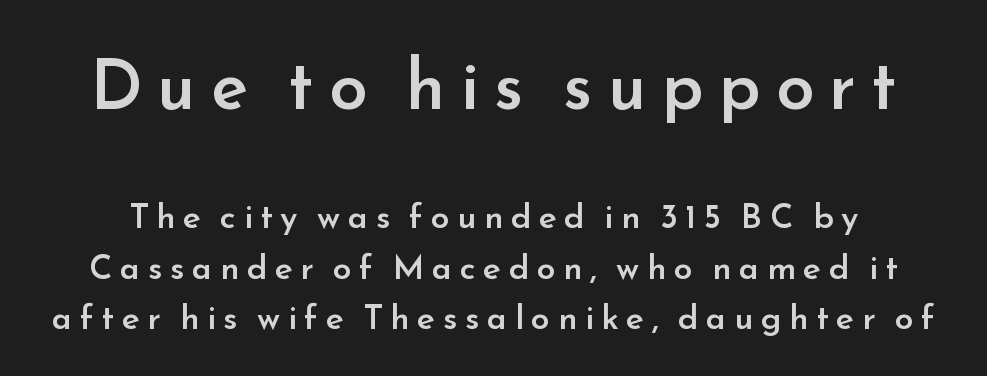
Q: Is the text bold? A: Semi-bold.
Q: Is the text italic (slanted)? A: No, it is upright.
Q: Is the typeface a serif or a sans-serif typeface? A: Sans-serif.
Q: Is the text underlined? A: No.
Q: Is the spacing between letters normal or unusually wide? A: Unusually wide.
Q: Is the spacing between lines tight, normal or loose? A: Normal.
Q: Which block of text is set in a larger size, the first (top) or the second (bottom)? A: The first (top) one.
Q: Width (condensed, normal, or wide)? A: Normal.
Q: Stroke contrast? A: Low.
Q: x-height? A: Small.
Q: Monospaced? A: No.
